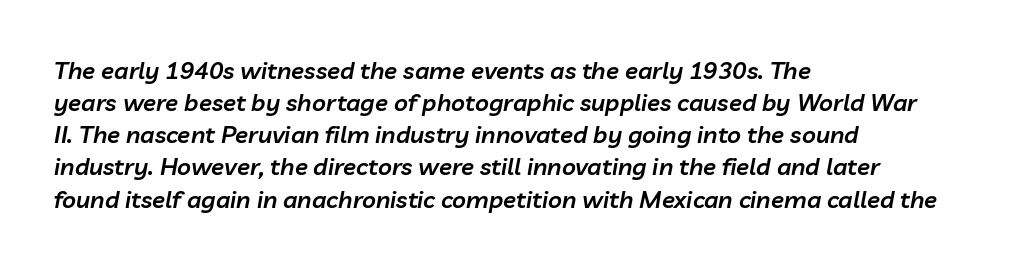
The image shows 24 px text type, italic (leaning right); set left-aligned, normal line spacing (1.34x), normal letter spacing, not underlined.
